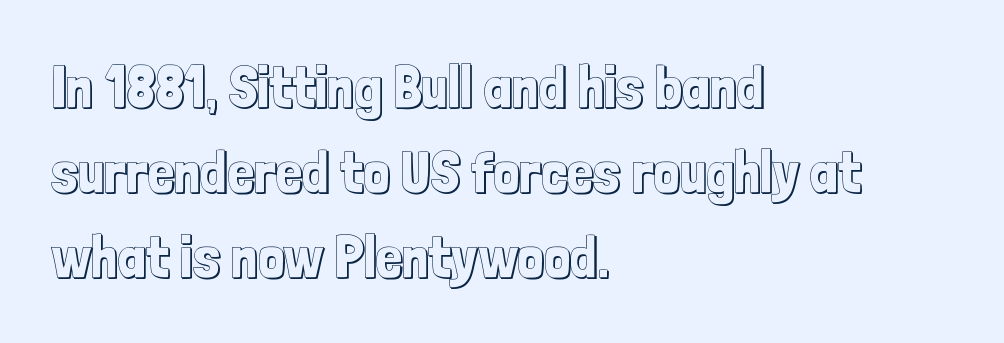
{"italic": "no", "width": "condensed", "x_height": "medium", "monospaced": "no", "underline": "no", "align": "left", "line_spacing": "normal", "line_spacing_ratio": 1.44, "letter_spacing": "normal", "letter_spacing_em": 0.0, "glyph_px": 59}
